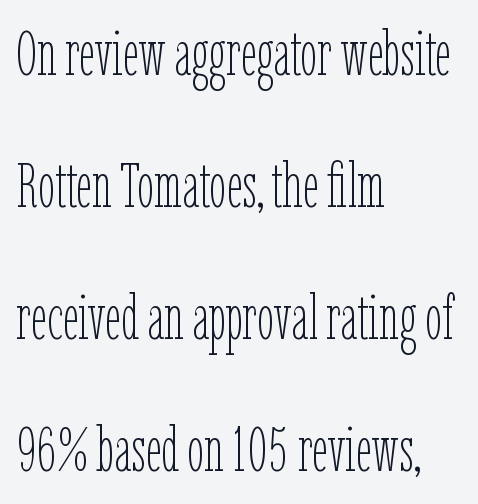
The image shows 62 px thin, condensed type, upright; set left-aligned, loose line spacing (2.13x), normal letter spacing, not underlined; low stroke contrast and a medium x-height.
